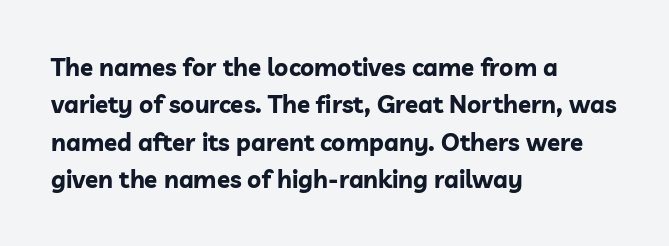
The image shows 24 px bold type, upright; set left-aligned, normal line spacing (1.56x), normal letter spacing, not underlined.
